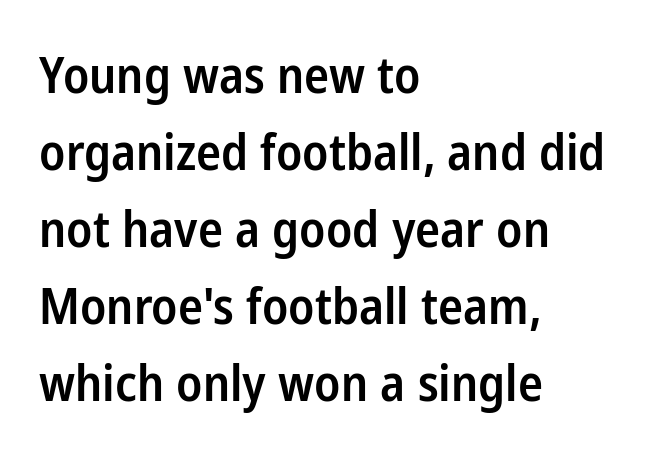
Q: Is the text bold? A: Semi-bold.
Q: Is the text italic (slanted)? A: No, it is upright.
Q: Is the typeface a serif or a sans-serif typeface? A: Sans-serif.
Q: Is the text underlined? A: No.
Q: How is the paragraph aligned? A: Left-aligned.
Q: Is the spacing between letters normal or unusually wide? A: Normal.
Q: Is the spacing between lines tight, normal or loose? A: Normal.
Q: Width (condensed, normal, or wide)? A: Condensed.
Q: Stroke contrast? A: Low.
Q: x-height? A: Medium.
Q: Monospaced? A: No.
